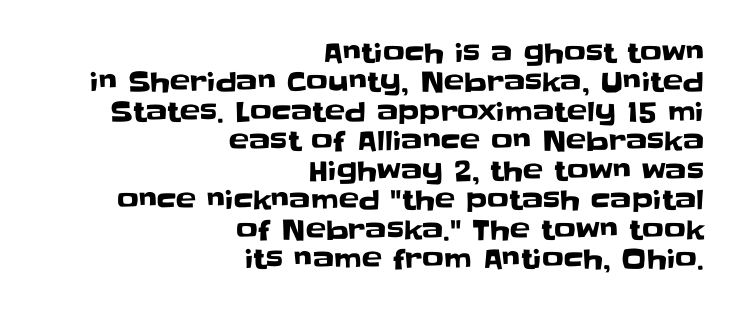
Q: Is the text italic (slanted)? A: No, it is upright.
Q: Is the text underlined? A: No.
Q: How is the paragraph aligned? A: Right-aligned.
Q: Is the spacing between letters normal or unusually wide? A: Normal.
Q: Is the spacing between lines tight, normal or loose? A: Tight.
